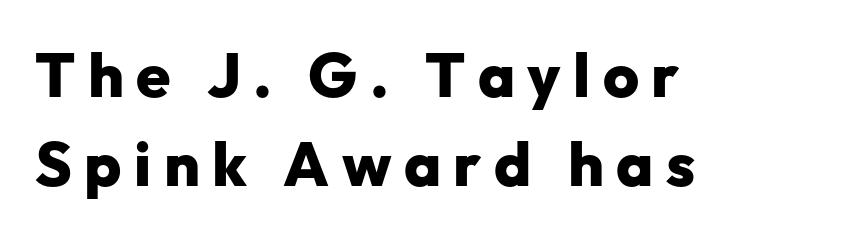
The image shows 62 px heavy sans-serif type, upright; set left-aligned, normal line spacing (1.44x), unusually wide letter spacing (+0.2 em), not underlined; low stroke contrast and a medium x-height.
